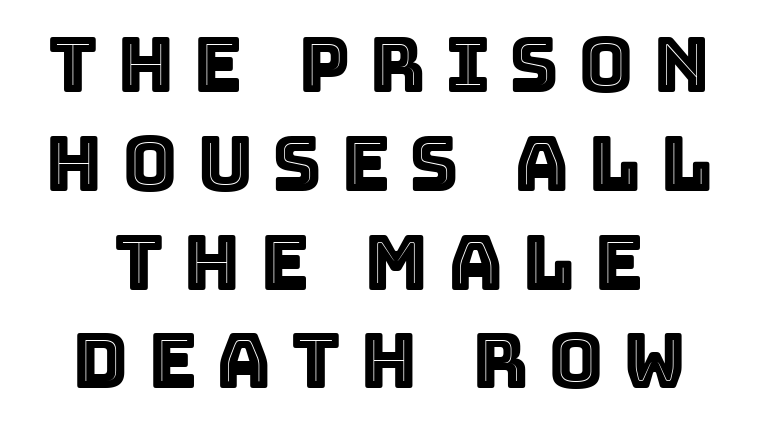
Q: Is the text italic (slanted)? A: No, it is upright.
Q: Is the text underlined? A: No.
Q: Is the spacing between letters normal or unusually wide? A: Unusually wide.
Q: Is the spacing between lines tight, normal or loose? A: Normal.
Q: Width (condensed, normal, or wide)? A: Normal.
Q: x-height? A: Large.
Q: Monospaced? A: No.
